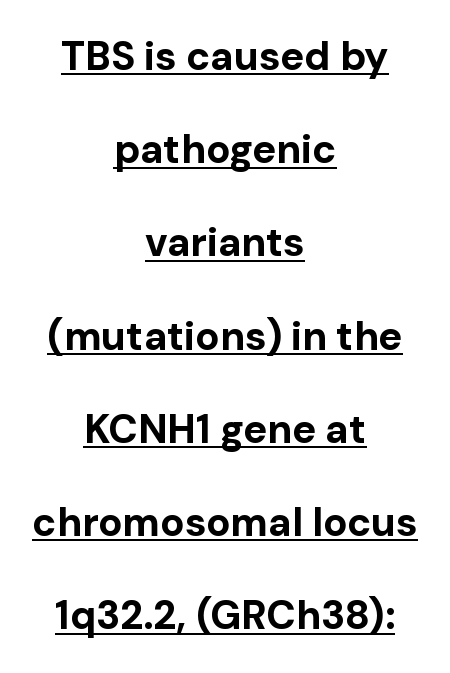
Q: Is the text bold? A: Yes.
Q: Is the text italic (slanted)? A: No, it is upright.
Q: Is the typeface a serif or a sans-serif typeface? A: Sans-serif.
Q: Is the text underlined? A: Yes.
Q: How is the paragraph aligned? A: Centered.
Q: Is the spacing between letters normal or unusually wide? A: Normal.
Q: Is the spacing between lines tight, normal or loose? A: Loose.
Q: Width (condensed, normal, or wide)? A: Normal.
Q: Stroke contrast? A: Low.
Q: x-height? A: Medium.
Q: Monospaced? A: No.
